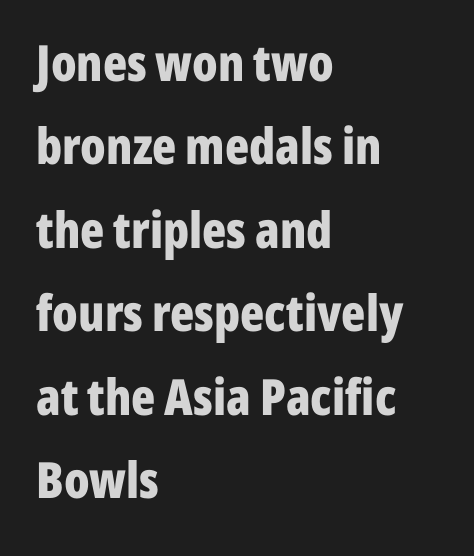
The image shows 50 px bold, condensed sans-serif type, upright; set left-aligned, normal line spacing (1.67x), normal letter spacing, not underlined; low stroke contrast and a medium x-height.
